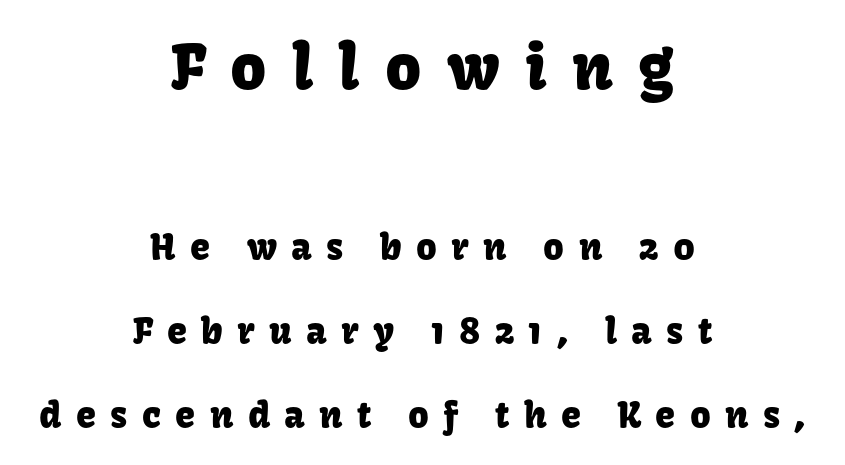
Q: Is the text italic (slanted)? A: No, it is upright.
Q: Is the typeface a serif or a sans-serif typeface? A: Sans-serif.
Q: Is the text underlined? A: No.
Q: How is the paragraph aligned? A: Centered.
Q: Is the spacing between letters normal or unusually wide? A: Unusually wide.
Q: Is the spacing between lines tight, normal or loose? A: Loose.
Q: Which block of text is set in a larger size, the first (top) or the second (bottom)? A: The first (top) one.
Q: Width (condensed, normal, or wide)? A: Normal.
Q: Stroke contrast? A: Low.
Q: x-height? A: Medium.
Q: Monospaced? A: No.
